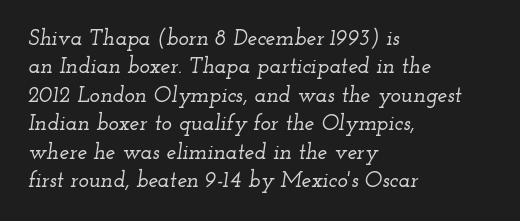
The image shows 22 px text type, italic (leaning right); set left-aligned, normal line spacing (1.29x), normal letter spacing, not underlined.
